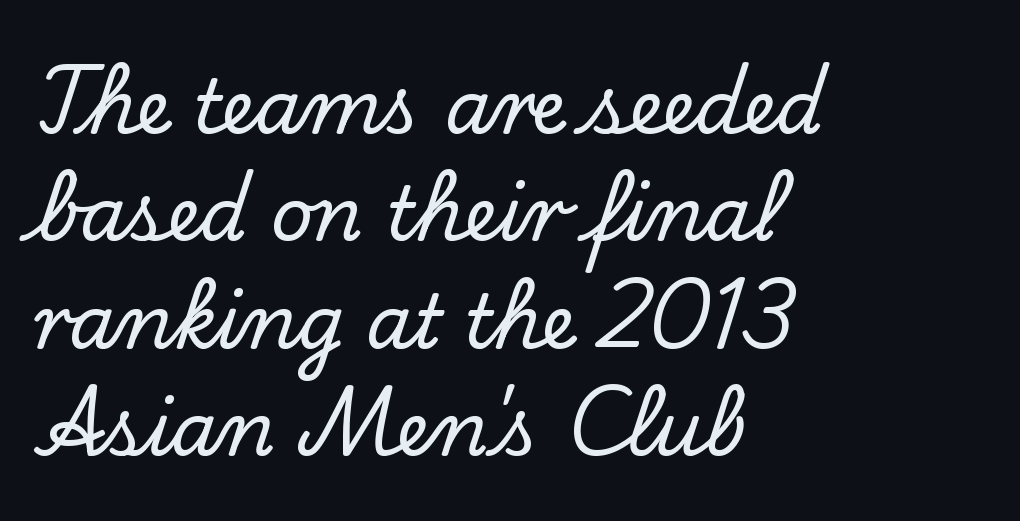
The words here are not underlined. The letters advance in unequal steps, a hallmark of proportional type. Reading down the block, your eye returns to a fixed left position each line.
